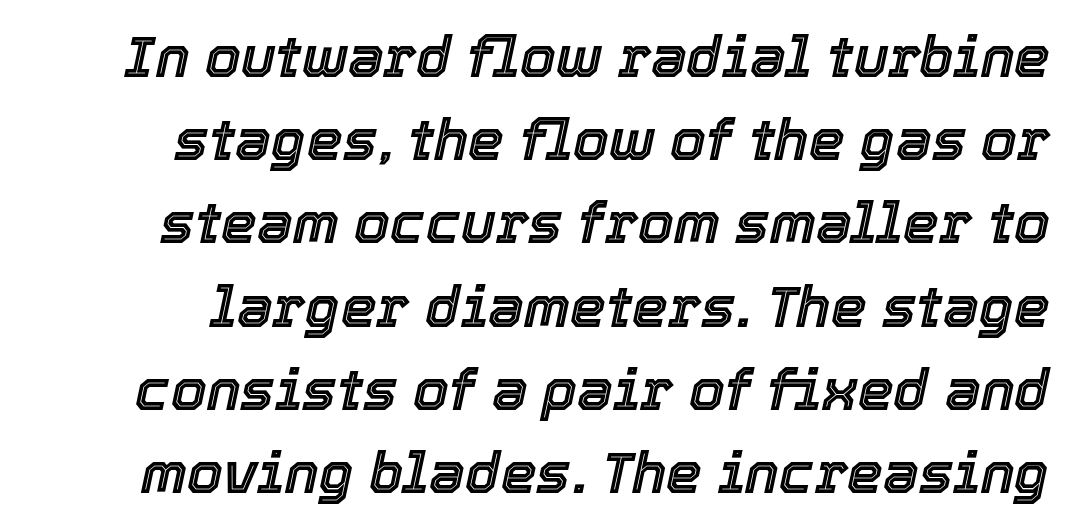
Q: Is the text italic (slanted)? A: Yes, it leans right by about 12 degrees.
Q: Is the text underlined? A: No.
Q: Is the spacing between letters normal or unusually wide? A: Normal.
Q: Is the spacing between lines tight, normal or loose? A: Normal.
Q: Width (condensed, normal, or wide)? A: Normal.
Q: x-height? A: Medium.
Q: Monospaced? A: No.
